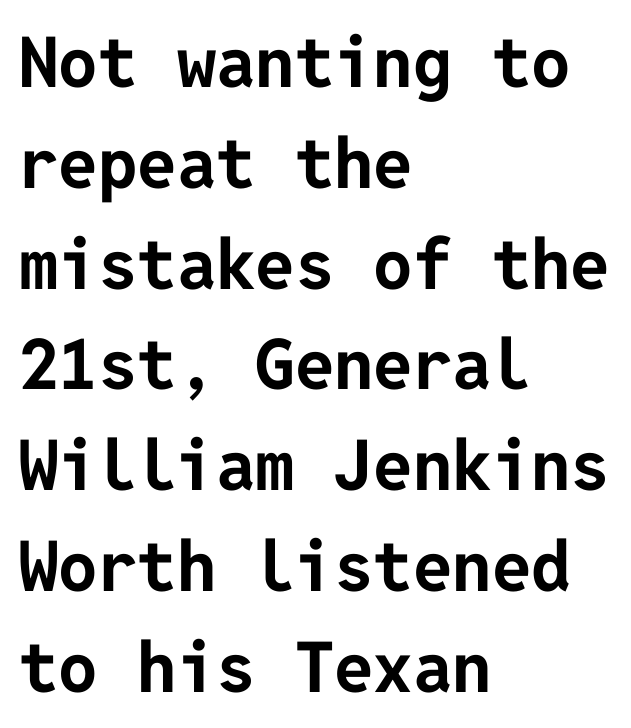
The image shows 70 px bold sans-serif type, upright; set left-aligned, normal line spacing (1.44x), normal letter spacing, not underlined; low stroke contrast and a medium x-height.
